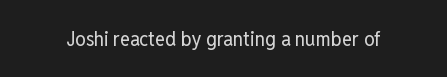
Q: Is the text bold? A: No.
Q: Is the text italic (slanted)? A: No, it is upright.
Q: Is the text underlined? A: No.
Q: Is the spacing between letters normal or unusually wide? A: Normal.
